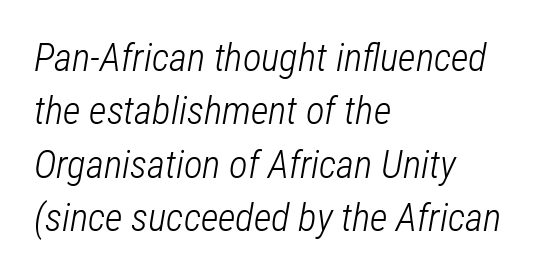
The foot of each line stays bare and open. Observe the ordinary spacing: letters are neighbours, not strangers. The rag falls on the right side of this text block. These lines are rendered in a variable-pitch font. An italicized treatment has been applied to the whole sample. Weight: regular or lighter.
